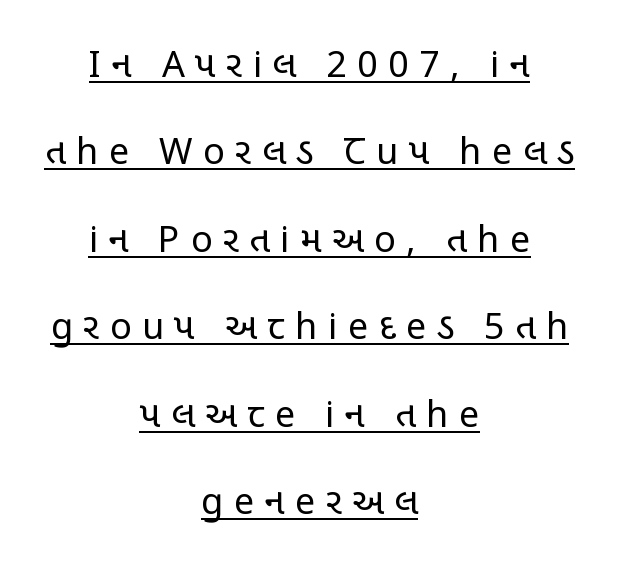
Q: Is the text bold? A: No.
Q: Is the text italic (slanted)? A: No, it is upright.
Q: Is the typeface a serif or a sans-serif typeface? A: Sans-serif.
Q: Is the text underlined? A: Yes.
Q: How is the paragraph aligned? A: Centered.
Q: Is the spacing between letters normal or unusually wide? A: Unusually wide.
Q: Is the spacing between lines tight, normal or loose? A: Loose.
Q: Width (condensed, normal, or wide)? A: Condensed.
Q: Stroke contrast? A: Low.
Q: x-height? A: Large.
Q: Monospaced? A: No.
